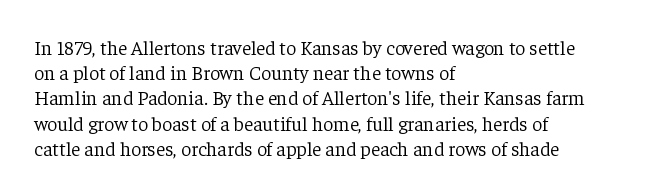
How would I describe the line gaps? Plain and ordinary. Stem width sits at or under what a default text font uses. Posture: straight, roman, zero tilt. Underlining? Definitely not there. How are the letters spaced? Ordinarily, with no added tracking. Alignment: flush left.
